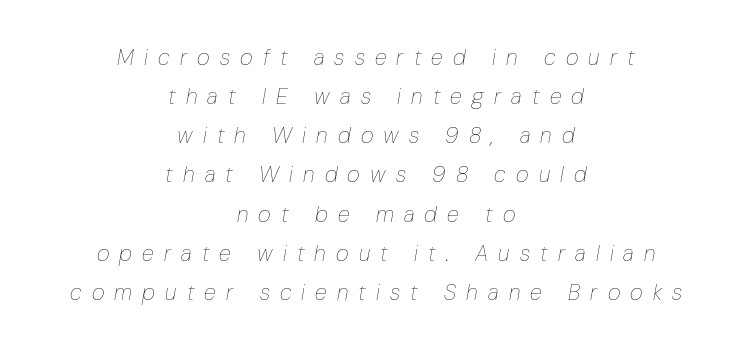
The passage shown has open, widely tracked lettering throughout. Compared with ordinary roman type, these characters are visibly tilted. The characters are drawn with everyday or finer stroke widths. The typesetter chose a symmetrical, centered arrangement here.
